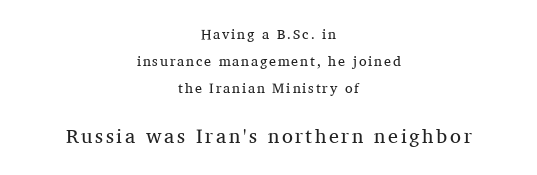
Q: Is the text bold? A: No.
Q: Is the text italic (slanted)? A: No, it is upright.
Q: Is the text underlined? A: No.
Q: How is the paragraph aligned? A: Centered.
Q: Is the spacing between lines tight, normal or loose? A: Loose.
Q: Which block of text is set in a larger size, the first (top) or the second (bottom)? A: The second (bottom) one.
